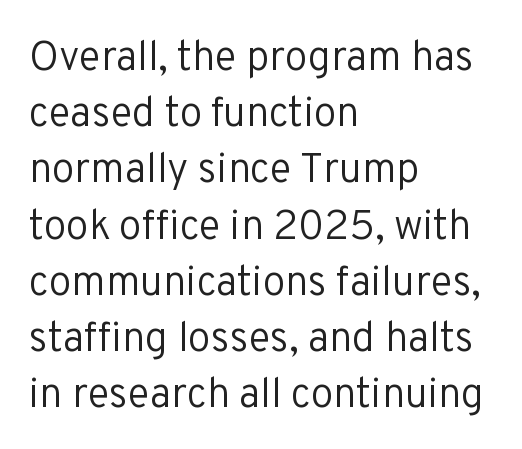
{"serif": "no", "italic": "no", "bold": "no", "weight": "regular", "width": "normal", "stroke_contrast": "low", "x_height": "medium", "monospaced": "no", "underline": "no", "align": "left", "line_spacing": "normal", "line_spacing_ratio": 1.37, "letter_spacing": "normal", "letter_spacing_em": 0.0, "glyph_px": 41}
